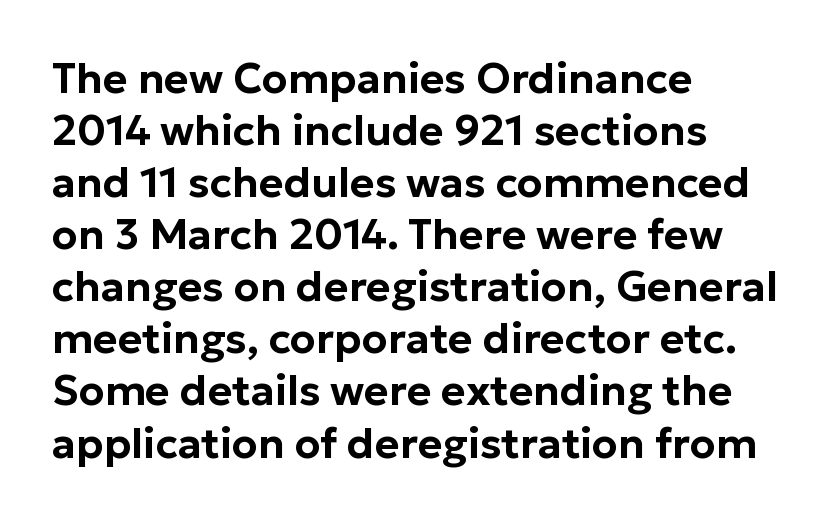
The image shows 42 px sans-serif type, upright; set left-aligned, line spacing 1.24x, normal letter spacing, not underlined; low stroke contrast and a medium x-height.
